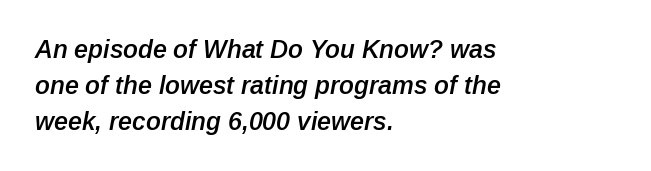
Q: Is the text bold? A: Semi-bold.
Q: Is the text italic (slanted)? A: Yes, it leans right by about 12 degrees.
Q: Is the text underlined? A: No.
Q: How is the paragraph aligned? A: Left-aligned.
Q: Is the spacing between letters normal or unusually wide? A: Normal.
Q: Is the spacing between lines tight, normal or loose? A: Normal.
